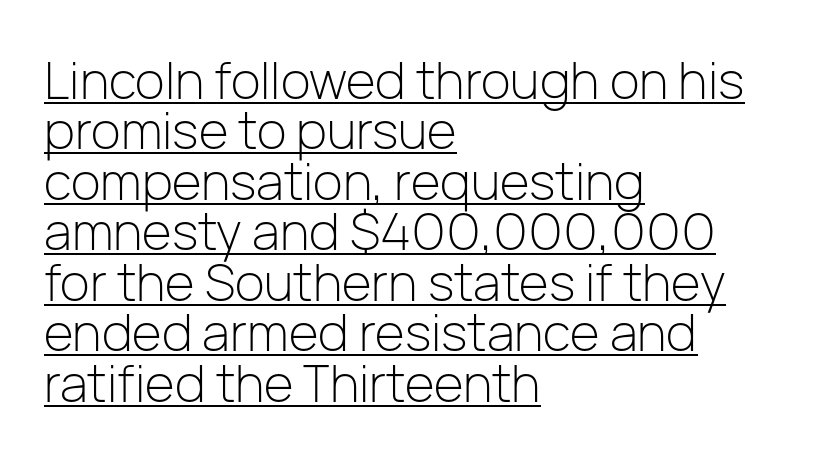
Designer's note — italics off, roman on. The glyphs are accompanied by a horizontal stroke just below them. Serifs: no, the terminals of the letterforms are clean. Each line starts at the same left margin while the right side varies.
